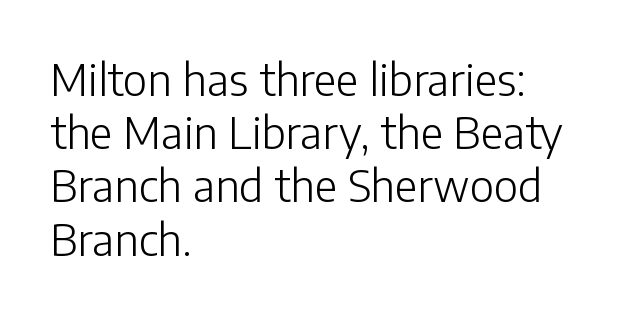
The image shows 44 px light sans-serif type, upright; set left-aligned, line spacing 1.21x, normal letter spacing, not underlined; low stroke contrast and a medium x-height.
